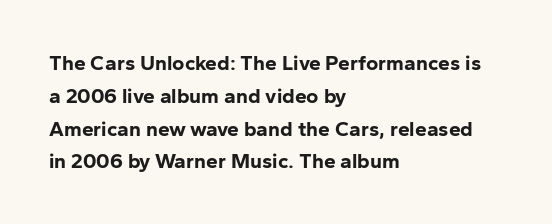
The image shows 21 px bold type, upright; set left-aligned, normal line spacing (1.56x), normal letter spacing, not underlined.
